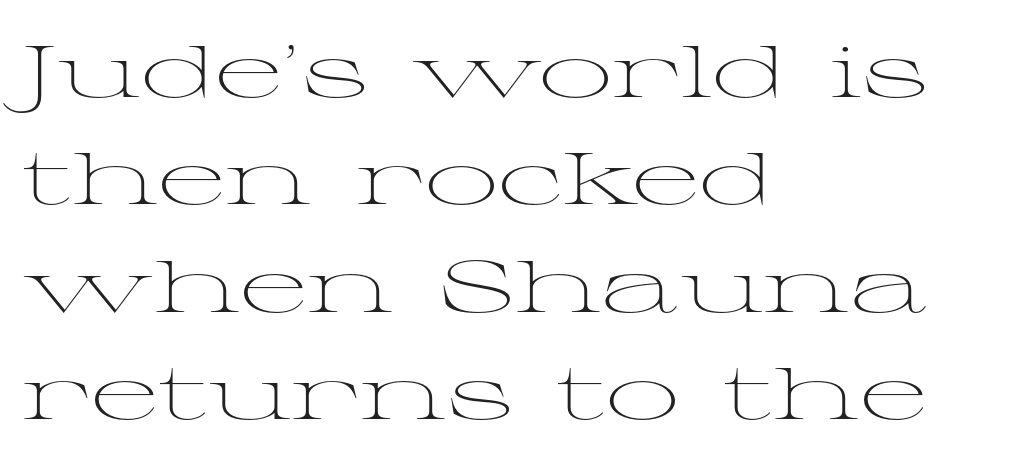
{"serif": "yes", "italic": "no", "bold": "no", "weight": "light", "width": "wide", "stroke_contrast": "medium", "x_height": "medium", "monospaced": "no", "underline": "no", "align": "left", "line_spacing": "normal", "line_spacing_ratio": 1.47, "letter_spacing": "normal", "letter_spacing_em": 0.0, "glyph_px": 73}
